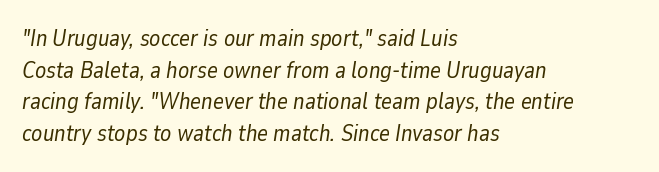
The image shows 23 px text type, italic (leaning right); set left-aligned, normal line spacing (1.37x), normal letter spacing, not underlined.
